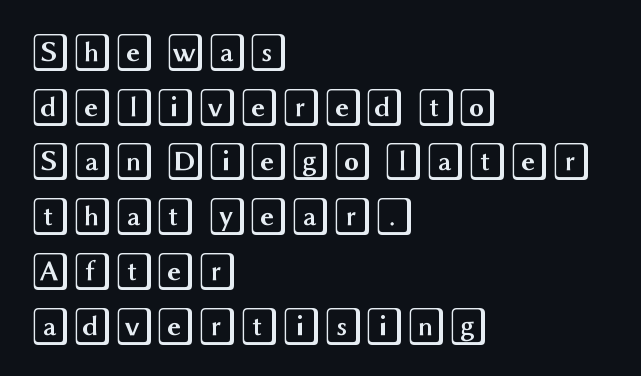
{"italic": "no", "width": "wide", "x_height": "large", "underline": "no", "align": "left", "line_spacing": "normal", "line_spacing_ratio": 1.44, "letter_spacing": "normal", "letter_spacing_em": 0.0, "glyph_px": 38}
